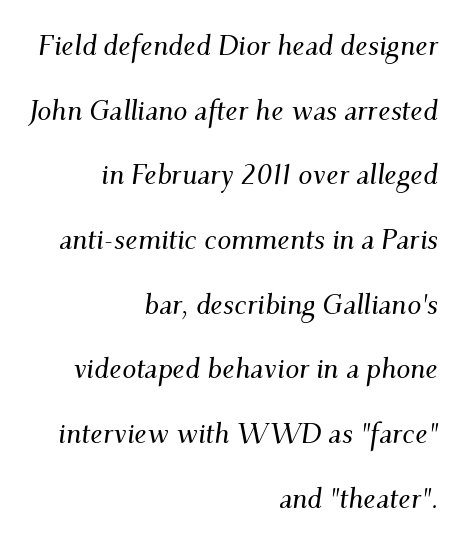
If you drew a line through each stem, it would be angled. Type without underlining. The letters carry serifs — small finishing strokes at the ends of their stems. Each line ends at the same right margin while the left side varies.
